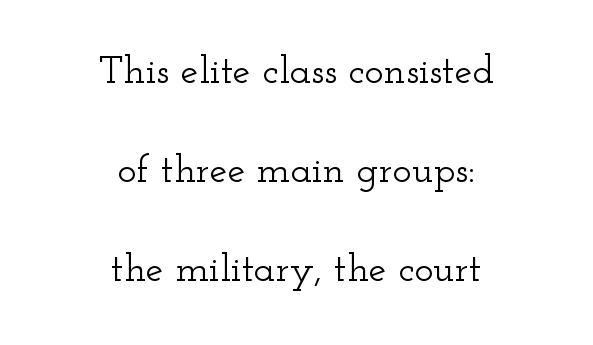
The image shows 40 px wide serif type, upright; set centered, loose line spacing (2.48x), normal letter spacing, not underlined; low stroke contrast and a small x-height.
